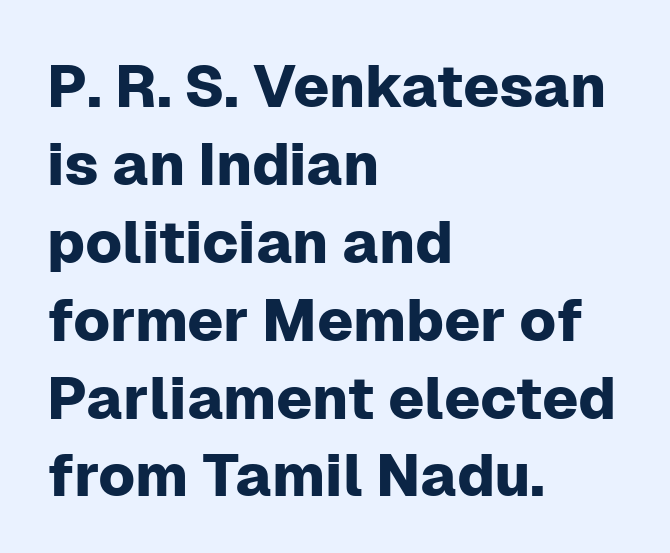
The image shows 59 px sans-serif type, upright; set left-aligned, normal line spacing (1.32x), normal letter spacing, not underlined; low stroke contrast and a medium x-height.
